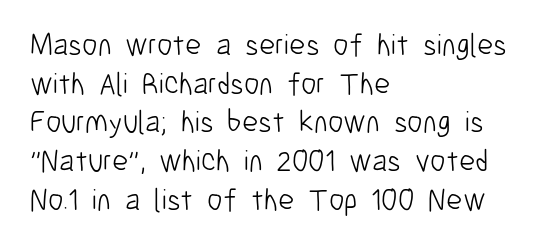
{"serif": "no", "italic": "no", "bold": "no", "weight": "light", "width": "condensed", "stroke_contrast": "low", "x_height": "medium", "monospaced": "no", "underline": "no", "align": "left", "line_spacing": "normal", "line_spacing_ratio": 1.25, "letter_spacing": "normal", "letter_spacing_em": 0.0, "glyph_px": 31}
